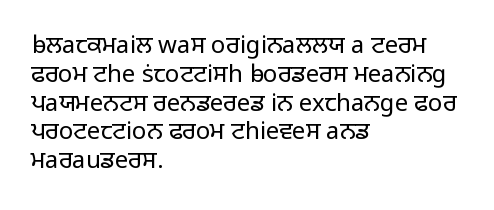
Q: Is the text bold? A: No.
Q: Is the text italic (slanted)? A: No, it is upright.
Q: Is the text underlined? A: No.
Q: How is the paragraph aligned? A: Left-aligned.
Q: Is the spacing between letters normal or unusually wide? A: Normal.
